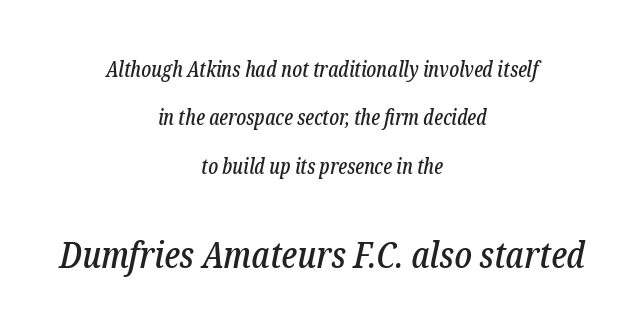
The image shows 37 px condensed serif type, italic (leaning right); set centered, loose line spacing (2.3x), normal letter spacing, not underlined; the second (bottom) block is 1.76x larger; low stroke contrast and a medium x-height.
